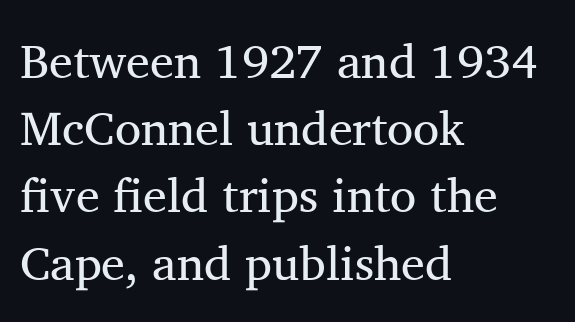
The image shows 48 px regular-weight serif type, upright; set left-aligned, normal line spacing (1.4x), normal letter spacing, not underlined; medium stroke contrast and a medium x-height.
